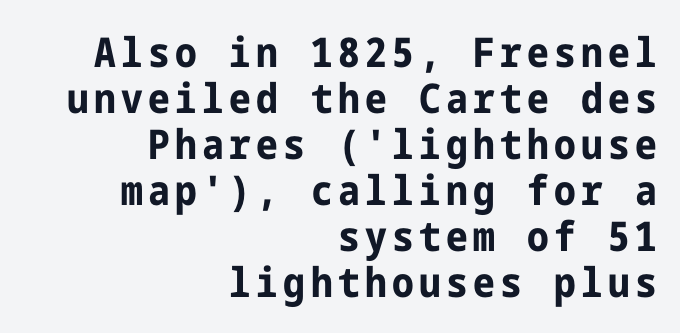
Notice how thick the strokes are: this is what a full bold looks like. Ascenders rise straight up at ninety degrees. Letters rest on an invisible, unmarked baseline. Whoever set this chose condensed vertical rhythm over breathing room. In terms of letterform style, serifs are entirely absent. Casual observation: everything's shoved over to the right.
